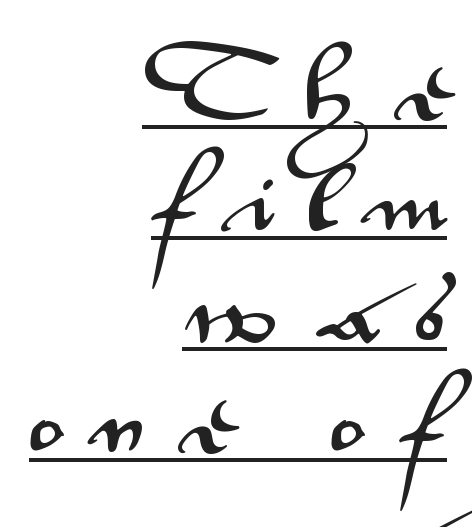
Q: Is the text italic (slanted)? A: Yes.
Q: Is the typeface a serif or a sans-serif typeface? A: Sans-serif.
Q: Is the text underlined? A: Yes.
Q: How is the paragraph aligned? A: Right-aligned.
Q: Is the spacing between letters normal or unusually wide? A: Unusually wide.
Q: Is the spacing between lines tight, normal or loose? A: Normal.
Q: Width (condensed, normal, or wide)? A: Wide.
Q: Stroke contrast? A: Medium.
Q: x-height? A: Small.
Q: Monospaced? A: No.
